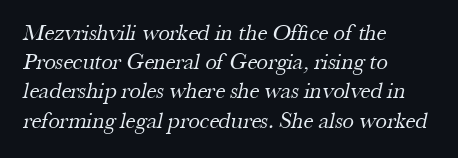
{"bold": "no", "underline": "no", "align": "left", "line_spacing": "normal", "line_spacing_ratio": 1.27, "letter_spacing": "normal", "letter_spacing_em": 0.0, "glyph_px": 23}
